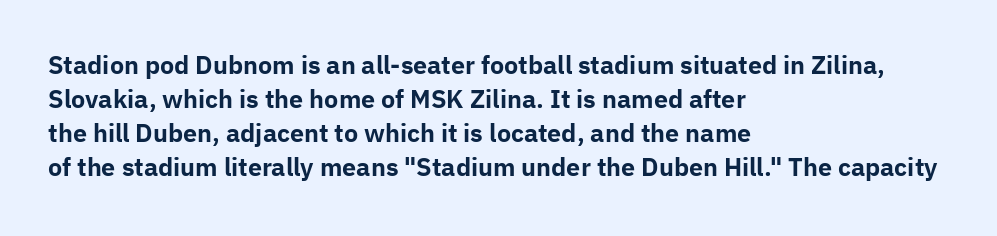
The image shows 24 px bold type, upright; set left-aligned, normal line spacing (1.42x), normal letter spacing, not underlined.
